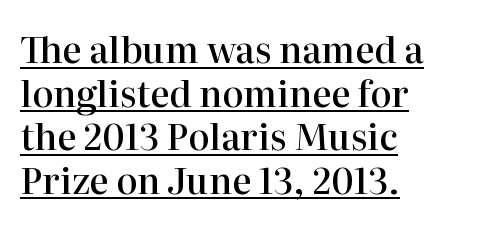
The image shows 36 px semibold serif type, upright; set left-aligned, line spacing 1.21x, normal letter spacing, underlined; high stroke contrast and a medium x-height.
